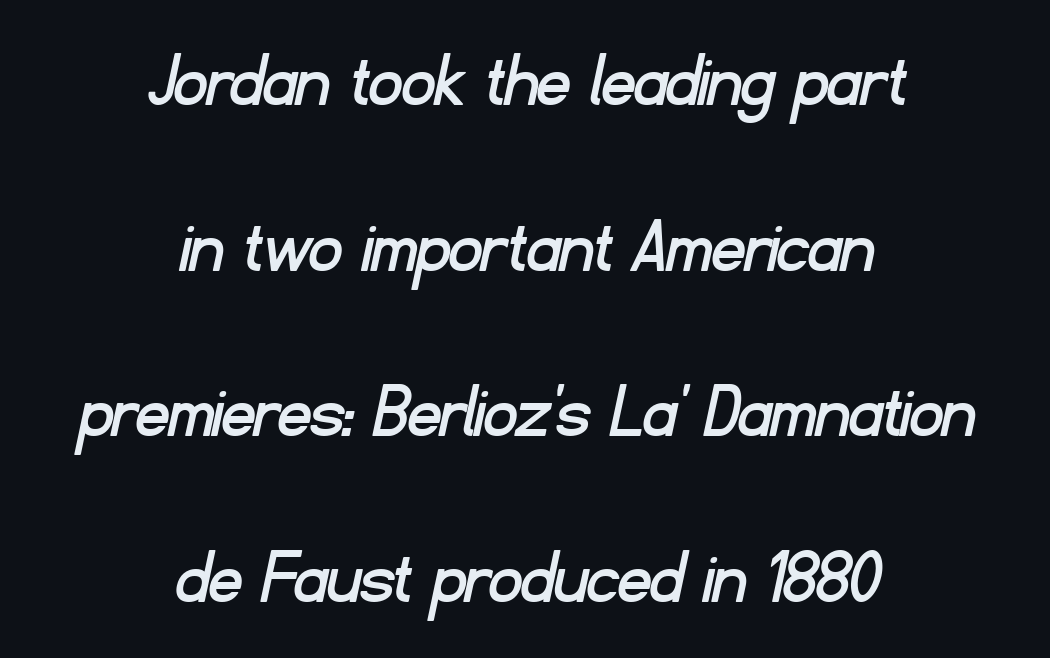
Q: Is the typeface a serif or a sans-serif typeface? A: Sans-serif.
Q: Is the text underlined? A: No.
Q: How is the paragraph aligned? A: Centered.
Q: Is the spacing between letters normal or unusually wide? A: Normal.
Q: Is the spacing between lines tight, normal or loose? A: Loose.
Q: Width (condensed, normal, or wide)? A: Normal.
Q: Stroke contrast? A: Low.
Q: x-height? A: Small.
Q: Monospaced? A: No.
